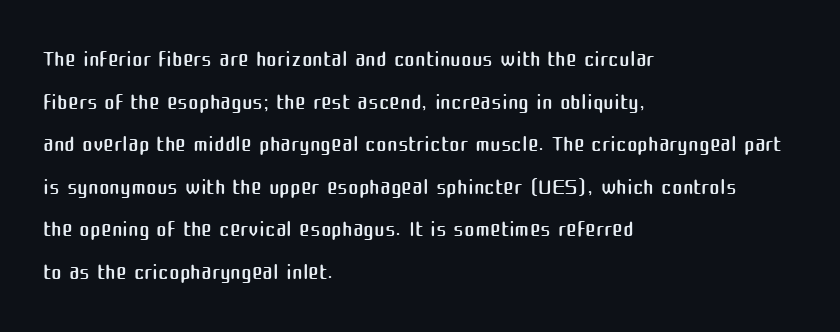
The image shows 32 px regular-weight sans-serif type, upright; set left-aligned, normal line spacing (1.33x), normal letter spacing, not underlined; medium stroke contrast and a medium x-height.
